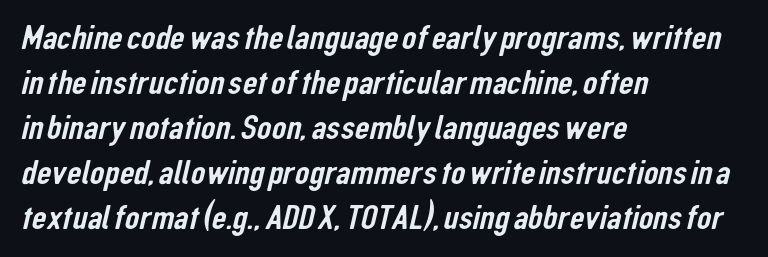
Q: Is the typeface a serif or a sans-serif typeface? A: Sans-serif.
Q: Is the text underlined? A: No.
Q: How is the paragraph aligned? A: Left-aligned.
Q: Is the spacing between letters normal or unusually wide? A: Normal.
Q: Is the spacing between lines tight, normal or loose? A: Normal.
Q: Width (condensed, normal, or wide)? A: Condensed.
Q: Stroke contrast? A: Low.
Q: x-height? A: Medium.
Q: Monospaced? A: No.
